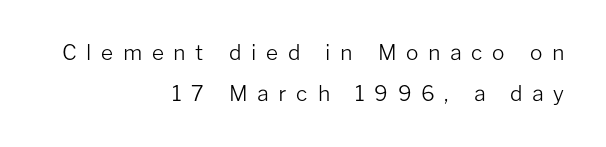
The image shows 21 px text type, upright; set right-aligned, loose line spacing (1.93x), unusually wide letter spacing (+0.46 em), not underlined.
